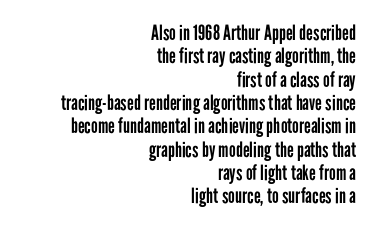
The lines are quadded right. Ascenders rise straight up at ninety degrees. Summary of vertical rhythm: compact, with narrow interline spacing. Honestly, the letter spacing is just normal — you wouldn't notice it.
